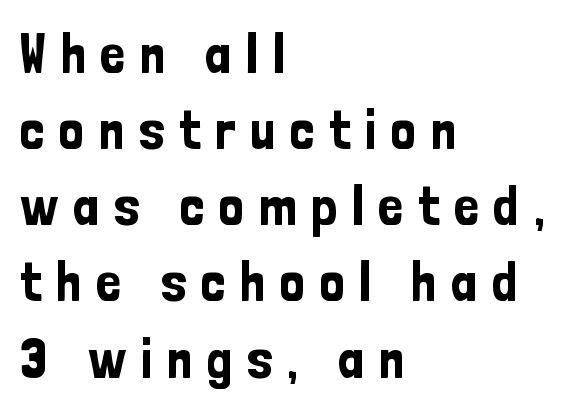
Q: Is the text italic (slanted)? A: No, it is upright.
Q: Is the typeface a serif or a sans-serif typeface? A: Sans-serif.
Q: Is the text underlined? A: No.
Q: How is the paragraph aligned? A: Left-aligned.
Q: Is the spacing between letters normal or unusually wide? A: Unusually wide.
Q: Is the spacing between lines tight, normal or loose? A: Normal.
Q: Width (condensed, normal, or wide)? A: Condensed.
Q: Stroke contrast? A: Low.
Q: x-height? A: Medium.
Q: Monospaced? A: No.
